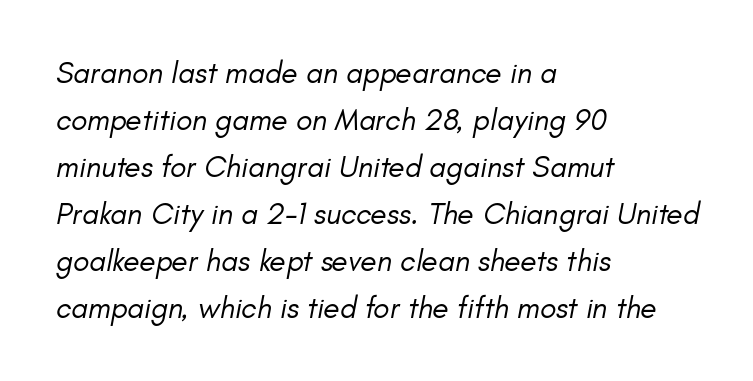
Q: Is the text bold? A: No.
Q: Is the text italic (slanted)? A: Yes, it leans right by about 11 degrees.
Q: Is the text underlined? A: No.
Q: How is the paragraph aligned? A: Left-aligned.
Q: Is the spacing between letters normal or unusually wide? A: Normal.
Q: Is the spacing between lines tight, normal or loose? A: Normal.
Q: Width (condensed, normal, or wide)? A: Normal.
Q: Stroke contrast? A: Low.
Q: x-height? A: Small.
Q: Monospaced? A: No.
